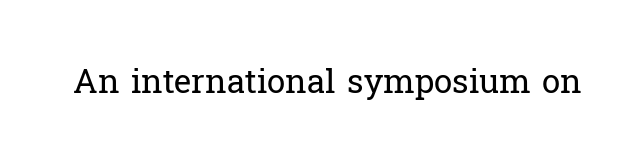
Q: Is the text bold? A: No.
Q: Is the text italic (slanted)? A: No, it is upright.
Q: Is the typeface a serif or a sans-serif typeface? A: Serif.
Q: Is the text underlined? A: No.
Q: Is the spacing between letters normal or unusually wide? A: Normal.
Q: Width (condensed, normal, or wide)? A: Normal.
Q: Stroke contrast? A: Low.
Q: x-height? A: Medium.
Q: Monospaced? A: No.
